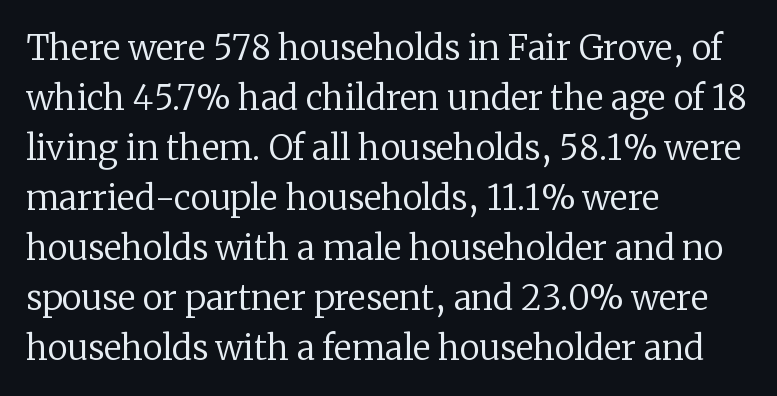
These lines are set flush left with a ragged right edge. Words appear dense and cohesive because spacing is normal. When letters stand straight like this, we call the style roman or upright. The designer left line spacing at the default. The specimen omits any rule beneath the text block's lines.
